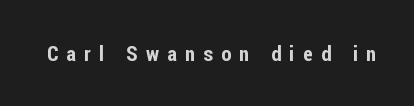
Quick note: underline off. Words appear elongated and porous because spacing is wide. A typesetter would mark this as roman, not italic.
